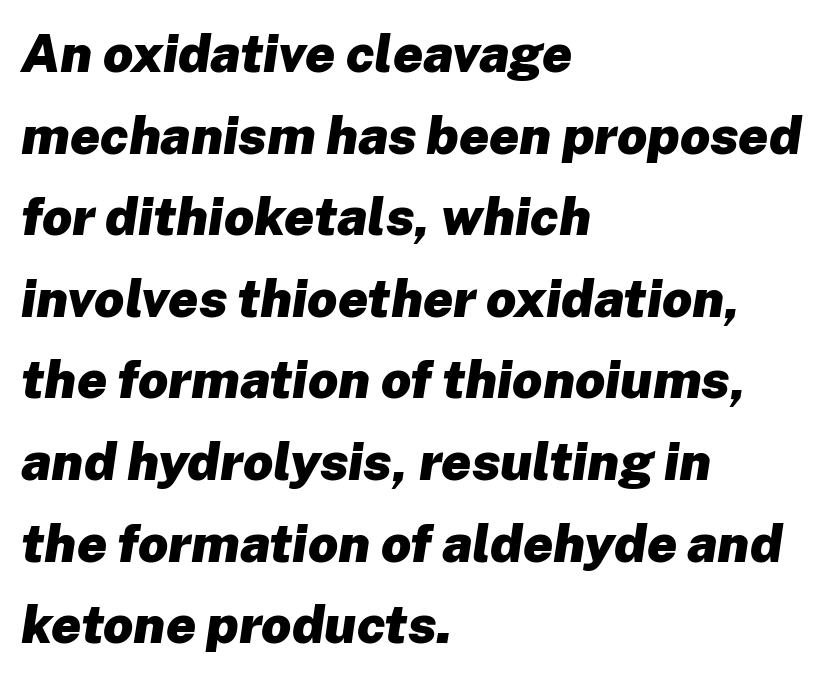
Teacher's note: observe the even left margin — that is flush-left alignment. Check the space under the baseline: it is left empty. The specimen reads as italic at a glance. Whoever set this chose a conventional vertical rhythm.
